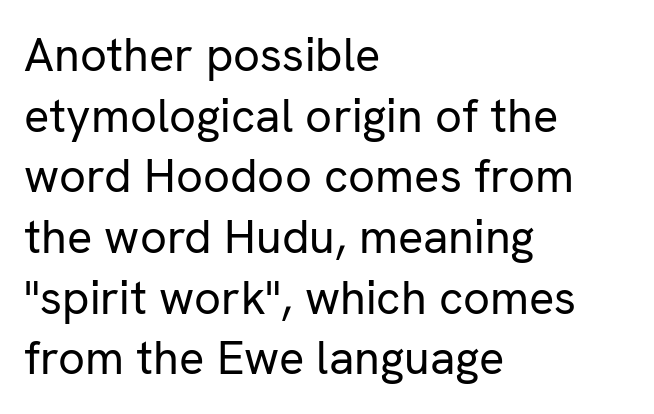
The image shows 47 px regular-weight sans-serif type, upright; set left-aligned, normal line spacing (1.29x), normal letter spacing, not underlined; low stroke contrast and a medium x-height.
